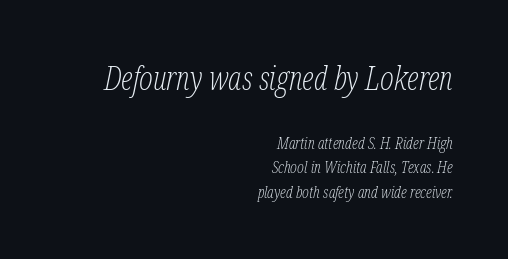
The letterforms sit shoulder to shoulder at normal distance. Type style note: has serifs. Character widths vary here, with narrow letters taking less room than wide ones. Unbolded letterforms with no extra heft.
